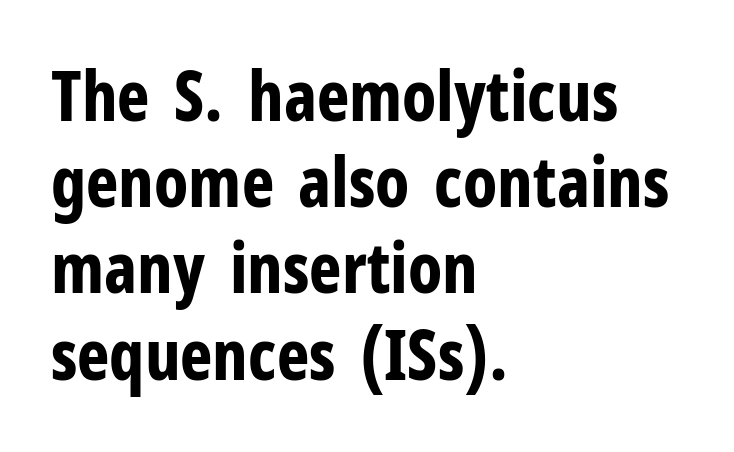
The designer went with a sans here, leaving each stem footless. The letters sit at their default tracking, neither squeezed nor spread. The rows are spaced the way most documents space them. Is this a fixed-width face? No — the glyphs have proportional, varying widths. Left-aligned paragraph, ragged on the right. Compared with an ordinary text face, these strokes are far heavier — a full bold.
